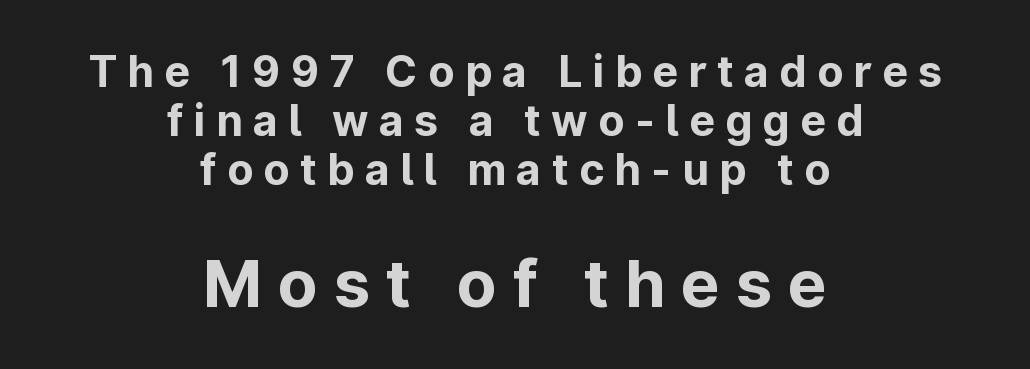
The image shows 65 px bold sans-serif type, upright; set centered, tight line spacing (1.14x), unusually wide letter spacing (+0.24 em), not underlined; the second (bottom) block is 1.51x larger; low stroke contrast and a medium x-height.
